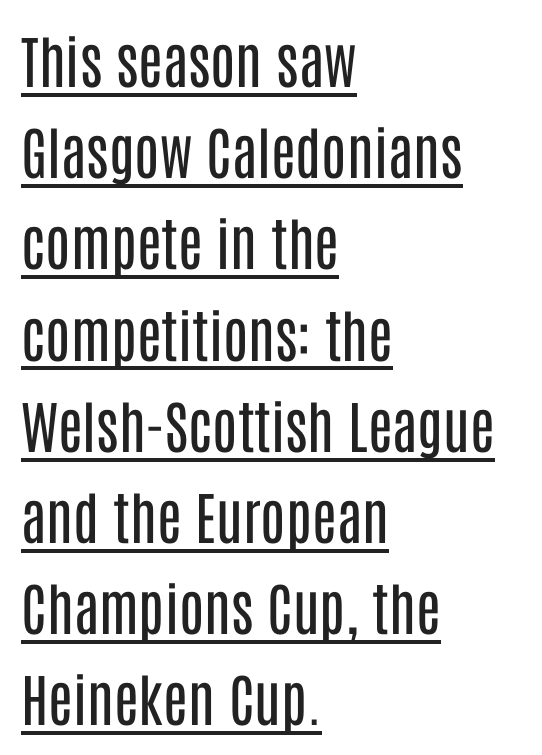
The image shows 57 px regular-weight, condensed sans-serif type, upright; set left-aligned, normal line spacing (1.6x), normal letter spacing, underlined; low stroke contrast and a large x-height.
